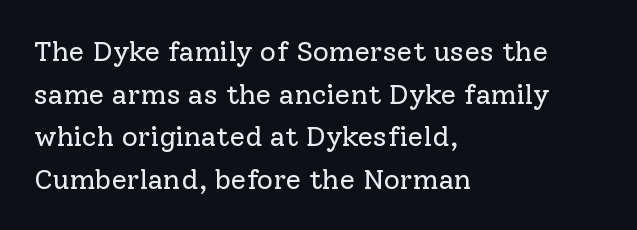
Q: Is the text bold? A: No.
Q: Is the text italic (slanted)? A: No, it is upright.
Q: Is the typeface a serif or a sans-serif typeface? A: Serif.
Q: Is the text underlined? A: No.
Q: How is the paragraph aligned? A: Left-aligned.
Q: Is the spacing between letters normal or unusually wide? A: Normal.
Q: Is the spacing between lines tight, normal or loose? A: Normal.
Q: Width (condensed, normal, or wide)? A: Normal.
Q: Stroke contrast? A: Low.
Q: x-height? A: Medium.
Q: Monospaced? A: No.
